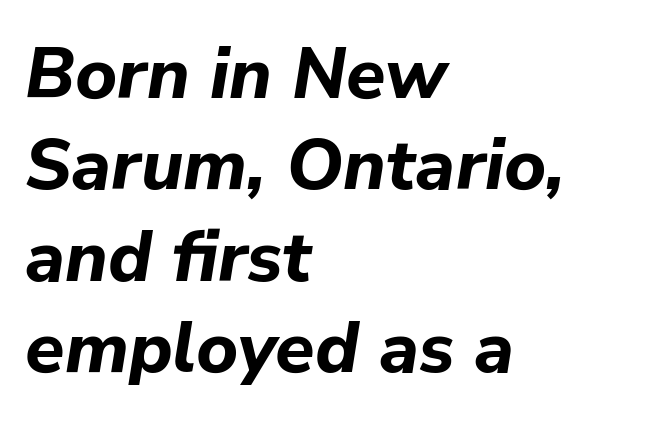
Q: Is the text bold? A: Yes.
Q: Is the text italic (slanted)? A: Yes, it leans right by about 9 degrees.
Q: Is the text underlined? A: No.
Q: How is the paragraph aligned? A: Left-aligned.
Q: Is the spacing between letters normal or unusually wide? A: Normal.
Q: Is the spacing between lines tight, normal or loose? A: Normal.
Q: Width (condensed, normal, or wide)? A: Normal.
Q: Stroke contrast? A: Low.
Q: x-height? A: Medium.
Q: Monospaced? A: No.
